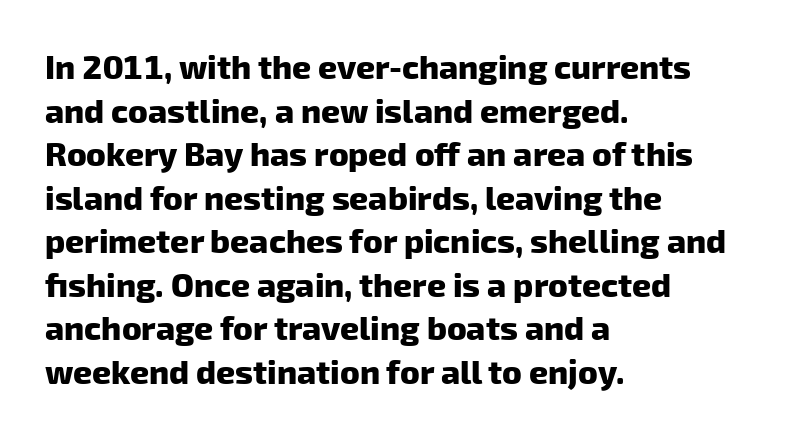
Honestly, there is no underline to notice here at all. The face used here is proportionally spaced, like ordinary book or web type. Heavy-handed strokes throughout: this text is bold. This rendering leaves character spacing at its baseline value. A student would call this left alignment; a typographer would say flush left, rag right.
